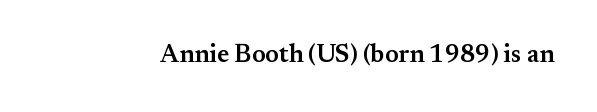
The letters stand upright; this is a roman face. Words appear dense and cohesive because spacing is normal. What weight is shown? A semibold, between regular and bold. The passage shown is not underscored anywhere.
